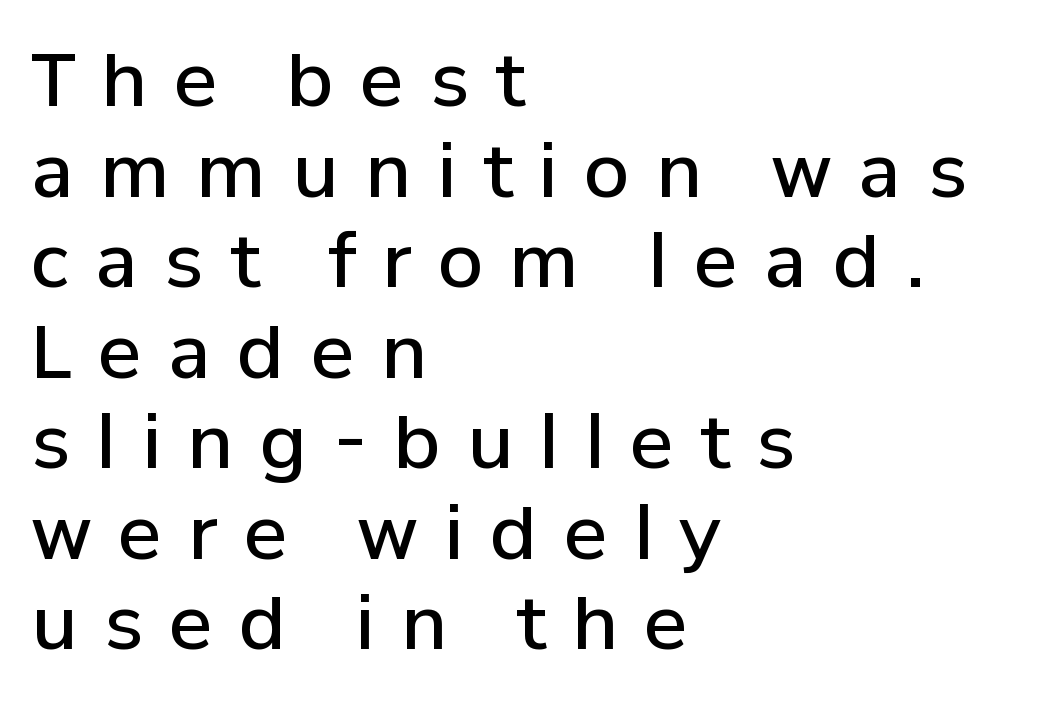
Q: Is the text bold? A: Semi-bold.
Q: Is the text italic (slanted)? A: No, it is upright.
Q: Is the typeface a serif or a sans-serif typeface? A: Sans-serif.
Q: Is the text underlined? A: No.
Q: How is the paragraph aligned? A: Left-aligned.
Q: Is the spacing between letters normal or unusually wide? A: Unusually wide.
Q: Width (condensed, normal, or wide)? A: Normal.
Q: Stroke contrast? A: Low.
Q: x-height? A: Medium.
Q: Monospaced? A: No.
